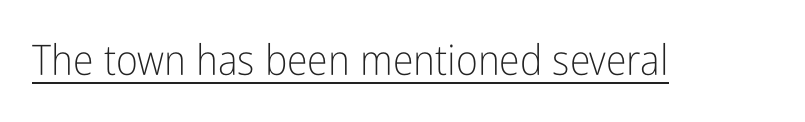
The image shows 42 px light, condensed sans-serif type, upright; set normal letter spacing, underlined; low stroke contrast and a medium x-height.
